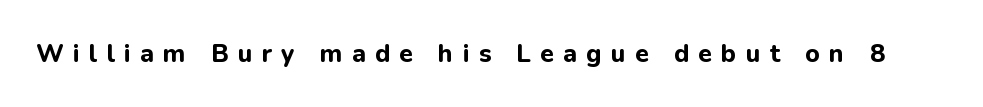
Q: Is the text bold? A: Yes.
Q: Is the text italic (slanted)? A: No, it is upright.
Q: Is the text underlined? A: No.
Q: Is the spacing between letters normal or unusually wide? A: Unusually wide.
